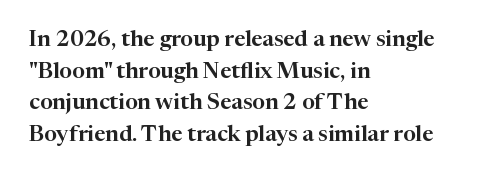
Ordinary non-slanted type is in use. Letter spacing: default. This sample is left-justified, so line endings fall wherever the words run out. Underline: absent. Successive baselines arrive at the customary interval.
